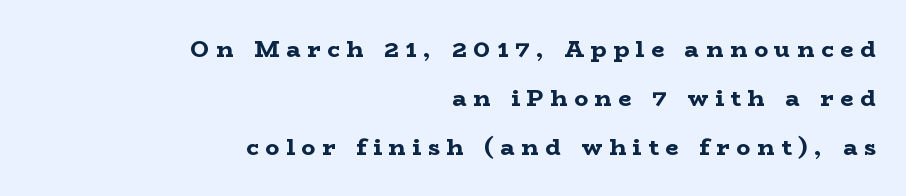
The area under the type is left untouched. Substantial extra tracking has been applied to these lines. The lines are spread far apart with generous leading. All the whitespace from short lines collects on the left. Typesetter's note: full bold, strokes at maximum text heaviness.
